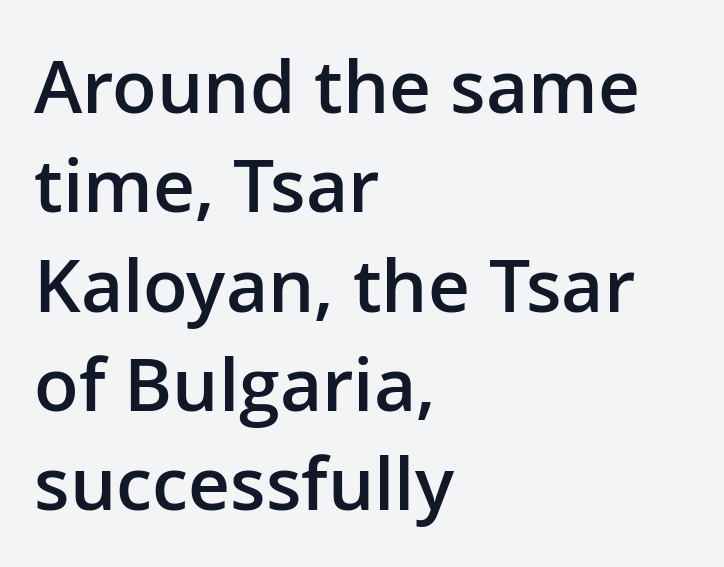
The image shows 73 px semibold sans-serif type, upright; set left-aligned, normal line spacing (1.36x), normal letter spacing, not underlined; low stroke contrast and a medium x-height.
